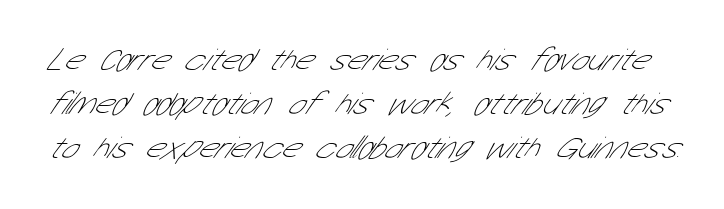
Tracking value appears to be zero — textbook default spacing. Stroke mass is kept to a normal reading level or below. Successive baselines arrive at the customary interval. You could not count columns in this text — the font is proportionally spaced. The specimen omits any rule beneath the text block's lines. The letters carry no serifs — their stems end cleanly without finishing strokes.
